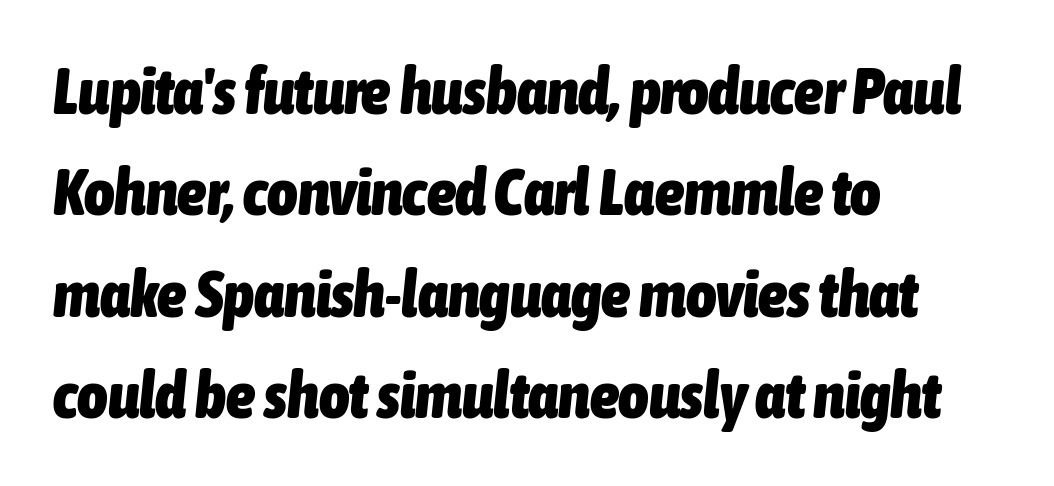
{"italic": "yes", "lean": "right", "slant_degrees": 6, "bold": "yes", "weight": "heavy", "width": "condensed", "stroke_contrast": "low", "x_height": "medium", "monospaced": "no", "underline": "no", "align": "left", "line_spacing": "normal", "line_spacing_ratio": 1.56, "letter_spacing": "normal", "letter_spacing_em": 0.0, "glyph_px": 65}
